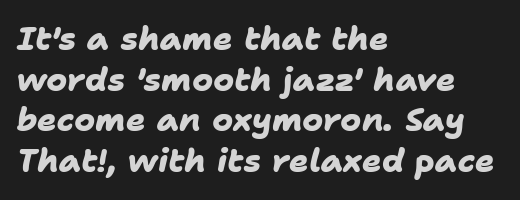
Notice how the passage keeps a crisp vertical edge on the left only. Successive baselines arrive at the customary interval. This sample has the flowing, uneven cadence of proportional lettering. Typographically, this falls in the sans-serif category. No extra tracking has been applied to these lines.
